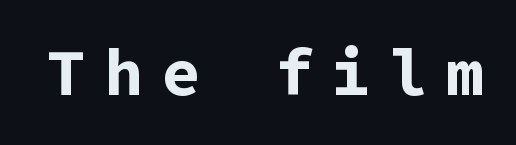
{"serif": "no", "italic": "no", "bold": "yes", "weight": "bold", "width": "normal", "stroke_contrast": "low", "x_height": "medium", "underline": "no", "letter_spacing": "wide", "letter_spacing_em": 0.29, "glyph_px": 64}
